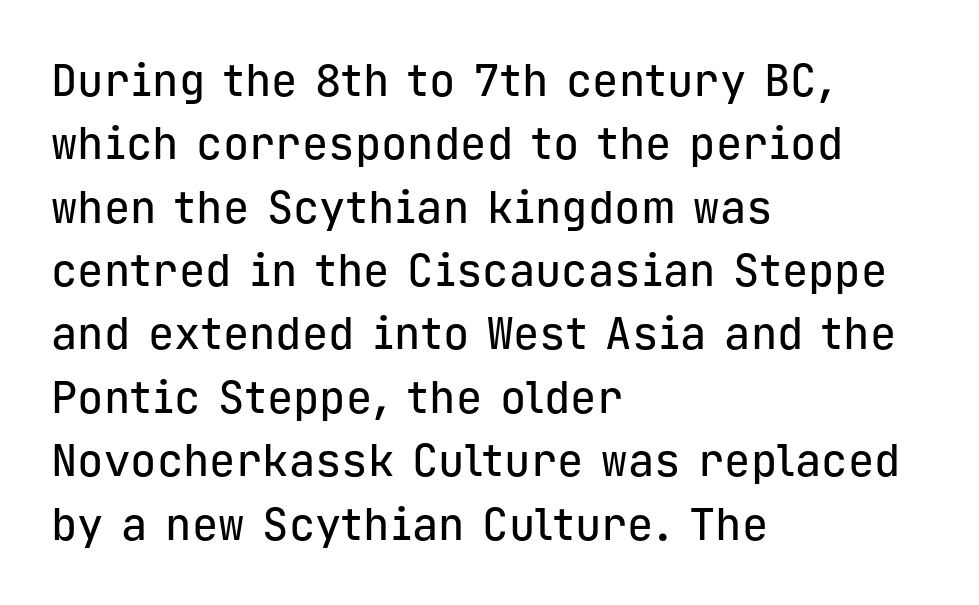
{"serif": "no", "italic": "no", "width": "normal", "stroke_contrast": "low", "x_height": "medium", "monospaced": "yes", "underline": "no", "align": "left", "line_spacing": "normal", "line_spacing_ratio": 1.44, "letter_spacing": "normal", "letter_spacing_em": 0.0, "glyph_px": 44}
